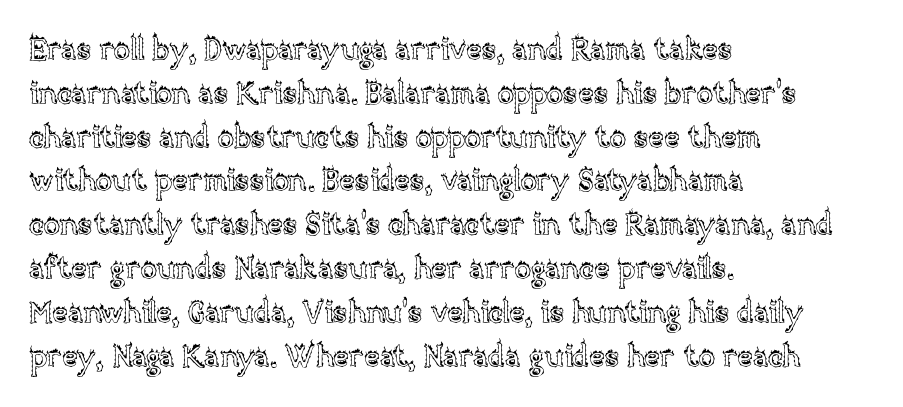
The image shows 30 px text type, upright; set left-aligned, normal line spacing (1.46x), normal letter spacing, not underlined; a large x-height.
